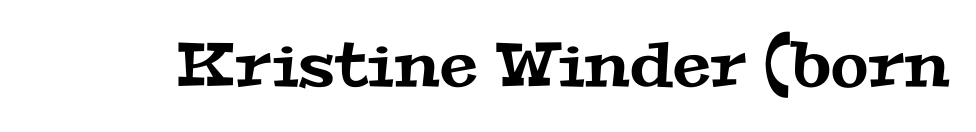
Looks like regular typesetting: each glyph gets only the width it needs. The designer went with a serif here, giving each stem small feet. You could call the tracking neutral — neither tight nor loose. The zone under the glyphs is completely vacant.
